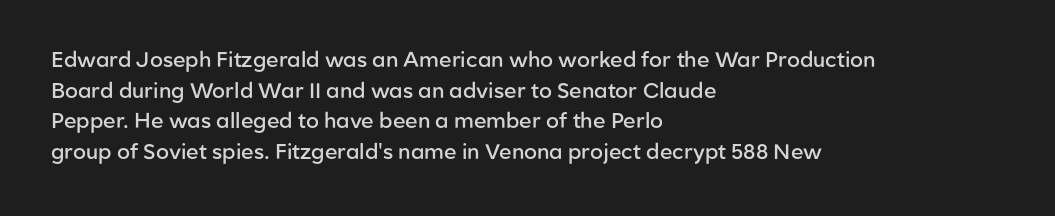
{"italic": "no", "bold": "semi", "underline": "no", "align": "left", "line_spacing": "normal", "line_spacing_ratio": 1.46, "letter_spacing": "normal", "letter_spacing_em": 0.0, "glyph_px": 21}
